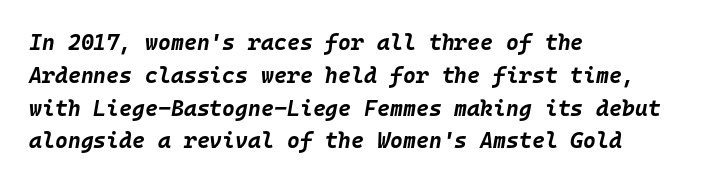
The image shows 22 px bold type, italic (leaning right); set left-aligned, normal line spacing (1.49x), normal letter spacing, not underlined.
